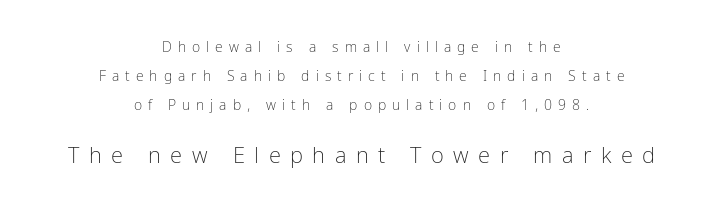
Q: Is the text bold? A: No.
Q: Is the text italic (slanted)? A: No, it is upright.
Q: Is the text underlined? A: No.
Q: How is the paragraph aligned? A: Centered.
Q: Is the spacing between letters normal or unusually wide? A: Unusually wide.
Q: Is the spacing between lines tight, normal or loose? A: Loose.
Q: Which block of text is set in a larger size, the first (top) or the second (bottom)? A: The second (bottom) one.
